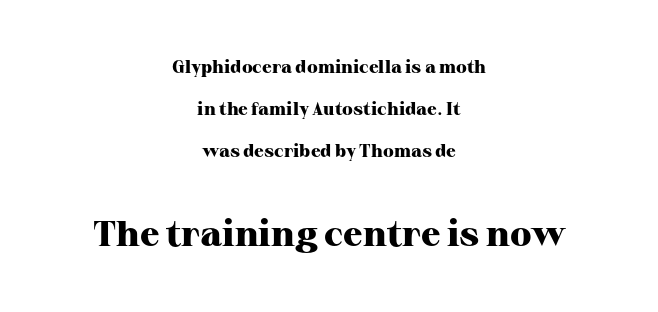
{"serif": "yes", "italic": "no", "bold": "yes", "weight": "heavy", "width": "normal", "stroke_contrast": "high", "x_height": "medium", "monospaced": "no", "underline": "no", "align": "center", "line_spacing": "loose", "line_spacing_ratio": 2.33, "letter_spacing": "normal", "letter_spacing_em": 0.0, "larger_block": "second", "size_ratio": 2.0, "glyph_px": 36}
